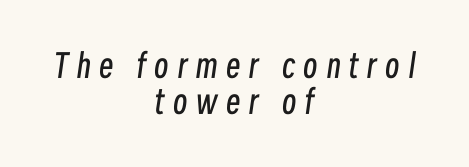
{"italic": "yes", "lean": "right", "slant_degrees": 8, "bold": "no", "weight": "regular", "width": "condensed", "stroke_contrast": "low", "x_height": "medium", "monospaced": "no", "underline": "no", "align": "center", "line_spacing": "tight", "line_spacing_ratio": 1.13, "letter_spacing": "wide", "letter_spacing_em": 0.27, "glyph_px": 32}
